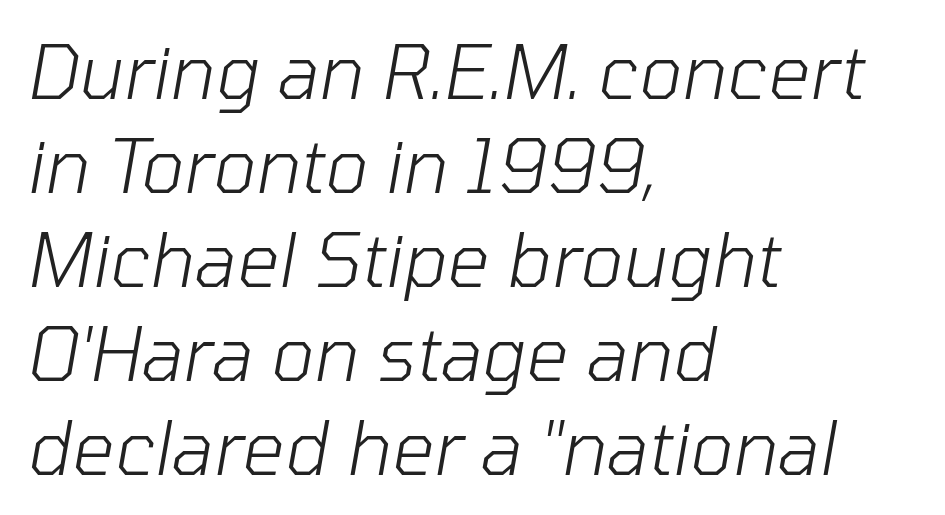
Q: Is the text bold? A: No.
Q: Is the text italic (slanted)? A: Yes, it leans right by about 10 degrees.
Q: Is the text underlined? A: No.
Q: How is the paragraph aligned? A: Left-aligned.
Q: Is the spacing between letters normal or unusually wide? A: Normal.
Q: Is the spacing between lines tight, normal or loose? A: Normal.
Q: Width (condensed, normal, or wide)? A: Normal.
Q: Stroke contrast? A: Low.
Q: x-height? A: Medium.
Q: Monospaced? A: No.
